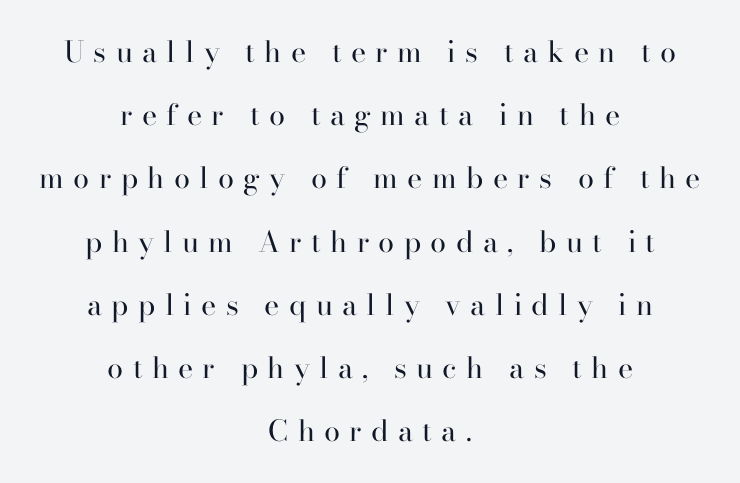
The image shows 29 px regular-weight serif type, upright; set centered, loose line spacing (2.18x), unusually wide letter spacing (+0.32 em), not underlined; high stroke contrast and a small x-height.
